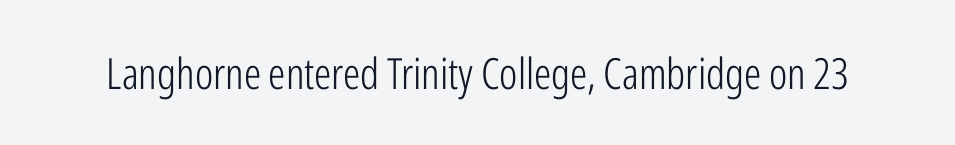
Q: Is the text bold? A: No.
Q: Is the text italic (slanted)? A: No, it is upright.
Q: Is the typeface a serif or a sans-serif typeface? A: Sans-serif.
Q: Is the text underlined? A: No.
Q: Is the spacing between letters normal or unusually wide? A: Normal.
Q: Width (condensed, normal, or wide)? A: Condensed.
Q: Stroke contrast? A: Low.
Q: x-height? A: Medium.
Q: Monospaced? A: No.
